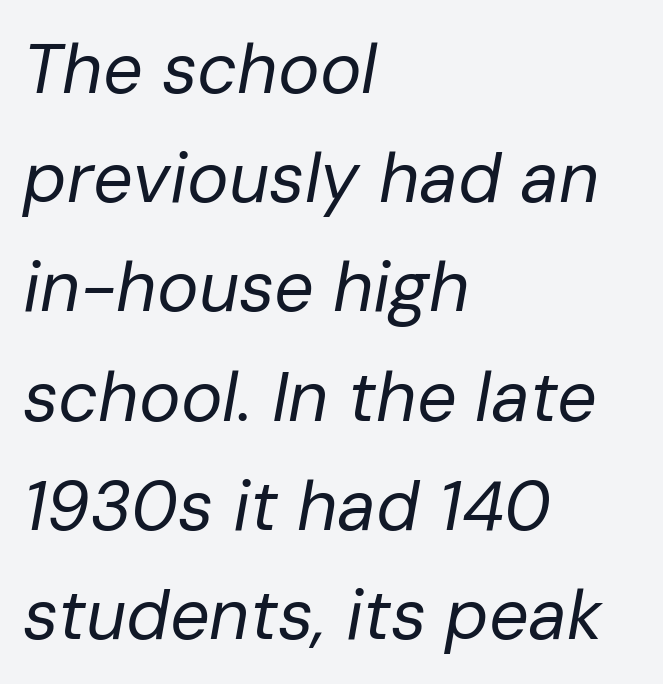
The image shows 70 px regular-weight type, italic (leaning right); set left-aligned, normal line spacing (1.56x), normal letter spacing, not underlined; low stroke contrast and a medium x-height.
